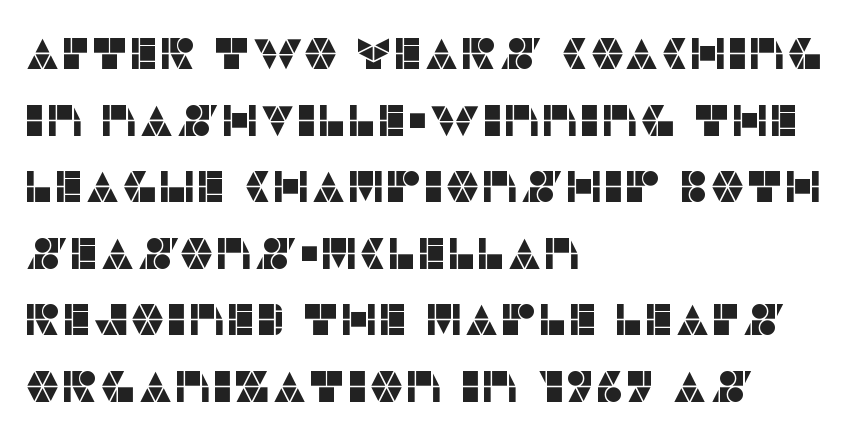
The lines in this sample share a left origin and differ only in where they stop. Spacing between characters is what you'd get straight out of the box. Plain, unruled lines of type. Examine the stroke ends and you'll find no serifs. Every character sits straight up, as roman type does.
